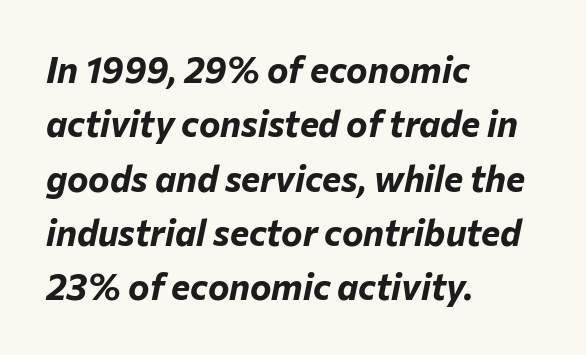
These lines stack with their left ends in a neat column. Nothing unusual about the tracking: characters are spaced as the font intends. Typesetter's note: full bold, strokes at maximum text heaviness. Interline gaps are of average width in this sample. The letters advance in unequal steps, a hallmark of proportional type. Just letters on the line, the space beneath them empty.
